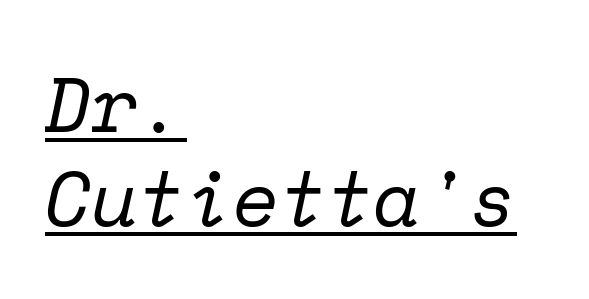
It's the slanting kind of type. Somebody hit Ctrl+U on this one — the words are underlined. The lines in this sample share a left origin and differ only in where they stop. Weight: in the light-to-regular range. The face used here is monospaced, like something from a code editor. Inter-character spacing is left at the font's built-in metrics.
